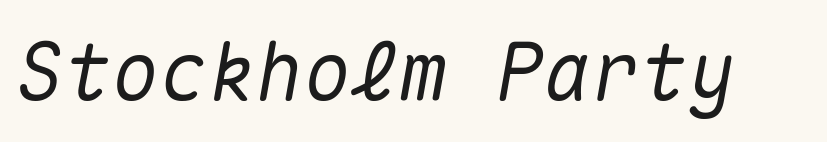
This is oblique type, the kind used for emphasis or titles. The zone under the glyphs is completely vacant. The horizontal fit of the characters is conventional and even. Each letter, wide or thin by design, is forced into the same width here.
